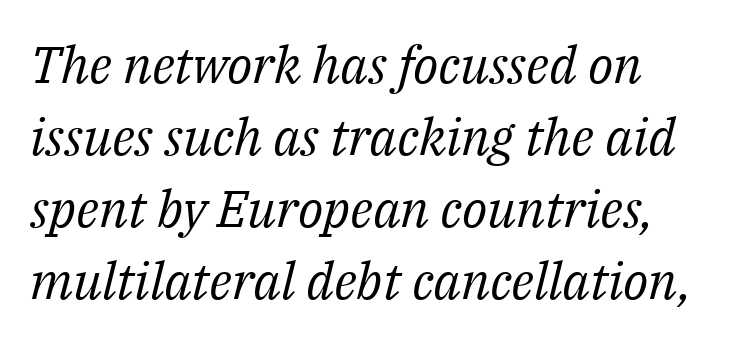
Q: Is the text bold? A: No.
Q: Is the text italic (slanted)? A: Yes, it leans right by about 14 degrees.
Q: Is the typeface a serif or a sans-serif typeface? A: Serif.
Q: Is the text underlined? A: No.
Q: How is the paragraph aligned? A: Left-aligned.
Q: Is the spacing between letters normal or unusually wide? A: Normal.
Q: Is the spacing between lines tight, normal or loose? A: Normal.
Q: Width (condensed, normal, or wide)? A: Normal.
Q: Stroke contrast? A: Medium.
Q: x-height? A: Medium.
Q: Monospaced? A: No.
